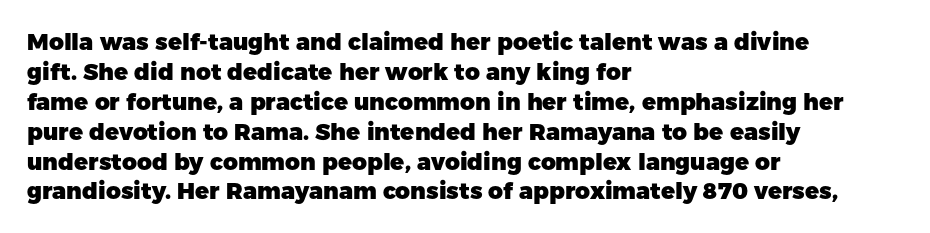
The image shows 23 px bold type, upright; set left-aligned, normal line spacing (1.3x), normal letter spacing, not underlined.
